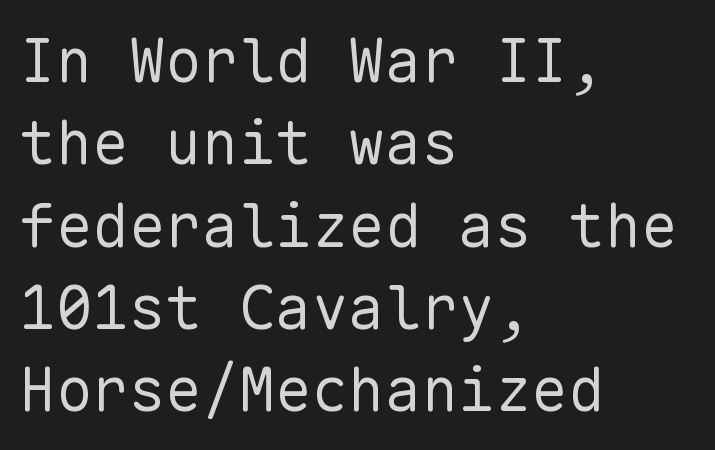
The image shows 61 px regular-weight sans-serif type, upright, monospaced; set left-aligned, normal line spacing (1.35x), normal letter spacing, not underlined; low stroke contrast and a medium x-height.
